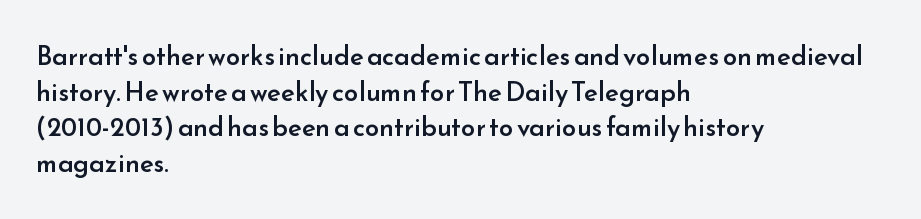
The letters sit at their default tracking, neither squeezed nor spread. Line starts are locked; line ends wander. These words are printed semibold, heavier than regular yet not bold. Does the lettering tilt? It doesn't — this is upright. Students, observe: this is what conventionally led text looks like. Type without underlining.
